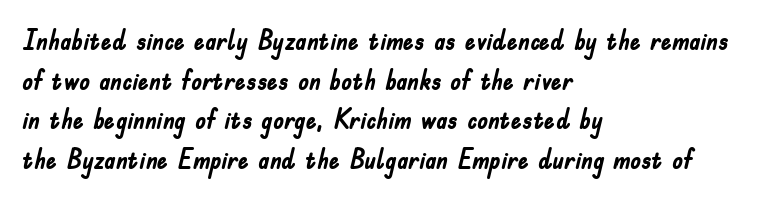
The glyphs are unaccompanied by any horizontal stroke below them. The characters look thick and weighty, a clear bold. Horizontally, the lines are justified to the leading edge only. Successive baselines arrive at the customary interval.
